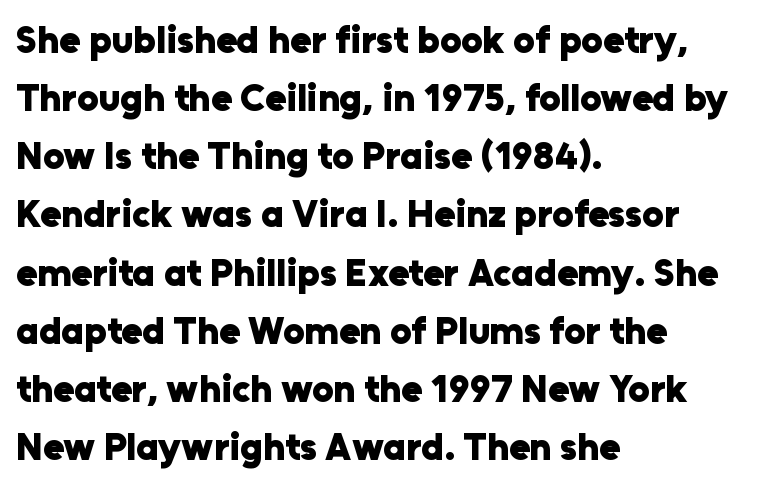
{"serif": "no", "italic": "no", "bold": "yes", "weight": "heavy", "width": "normal", "stroke_contrast": "low", "x_height": "medium", "monospaced": "no", "underline": "no", "align": "left", "line_spacing": "normal", "line_spacing_ratio": 1.53, "letter_spacing": "normal", "letter_spacing_em": 0.0, "glyph_px": 38}
